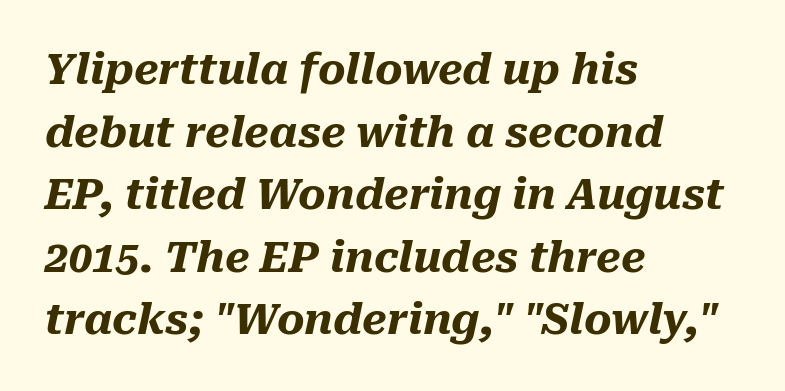
The image shows 42 px heavy type, italic (leaning right); set left-aligned, normal line spacing (1.49x), normal letter spacing, not underlined; medium stroke contrast and a medium x-height.
